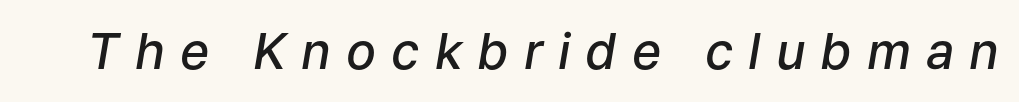
The image shows 50 px semibold type, italic (leaning right); set unusually wide letter spacing (+0.3 em), not underlined; low stroke contrast and a medium x-height.
